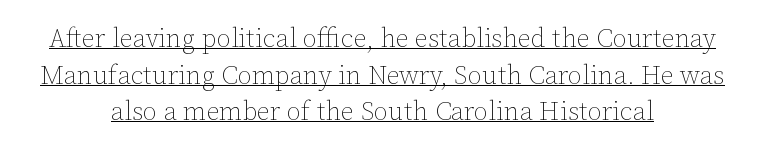
{"italic": "no", "bold": "no", "underline": "yes", "align": "center", "line_spacing": "normal", "line_spacing_ratio": 1.41, "letter_spacing": "normal", "letter_spacing_em": 0.0, "glyph_px": 26}
